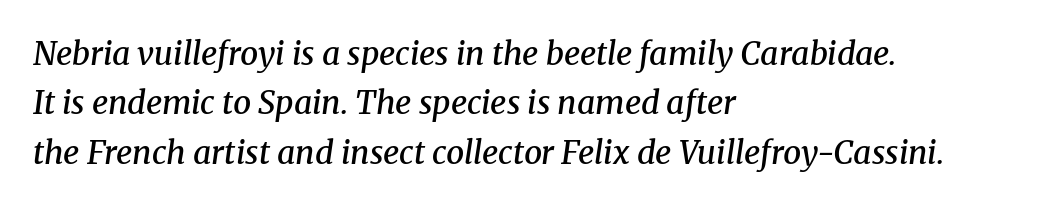
The image shows 32 px semibold serif type, italic (leaning right); set left-aligned, normal line spacing (1.54x), normal letter spacing, not underlined; medium stroke contrast and a medium x-height.
